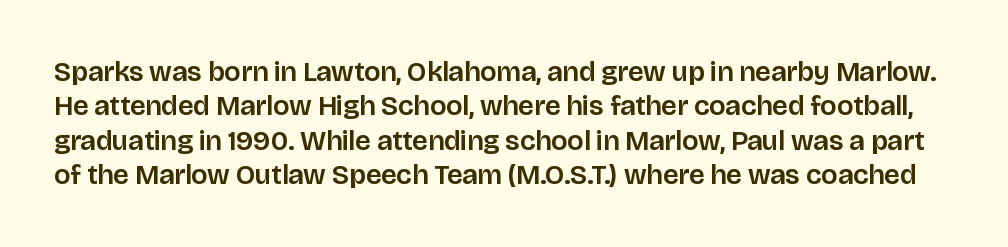
Q: Is the text italic (slanted)? A: No, it is upright.
Q: Is the typeface a serif or a sans-serif typeface? A: Sans-serif.
Q: Is the text underlined? A: No.
Q: Is the spacing between letters normal or unusually wide? A: Normal.
Q: Width (condensed, normal, or wide)? A: Normal.
Q: Stroke contrast? A: Low.
Q: x-height? A: Large.
Q: Monospaced? A: No.
